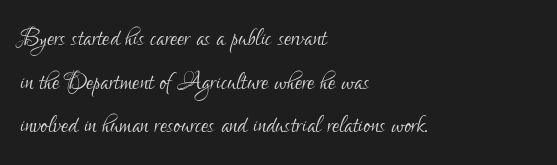
{"serif": "no", "bold": "no", "weight": "light", "width": "condensed", "stroke_contrast": "low", "x_height": "small", "monospaced": "no", "underline": "no", "align": "left", "line_spacing": "normal", "line_spacing_ratio": 1.36, "letter_spacing": "normal", "letter_spacing_em": 0.0, "glyph_px": 32}
